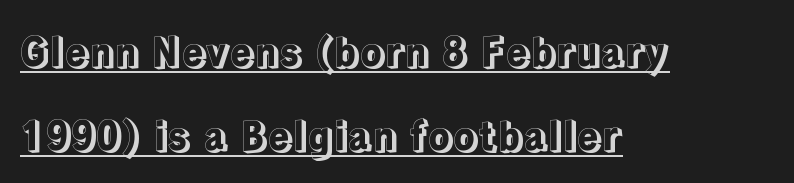
Varying glyph widths throughout — classic text-font behaviour. This rendering features underlined lettering. Vertically, the passage feels expansive, rows floating well apart. The gaps between neighbouring characters are ordinary and unremarkable.
